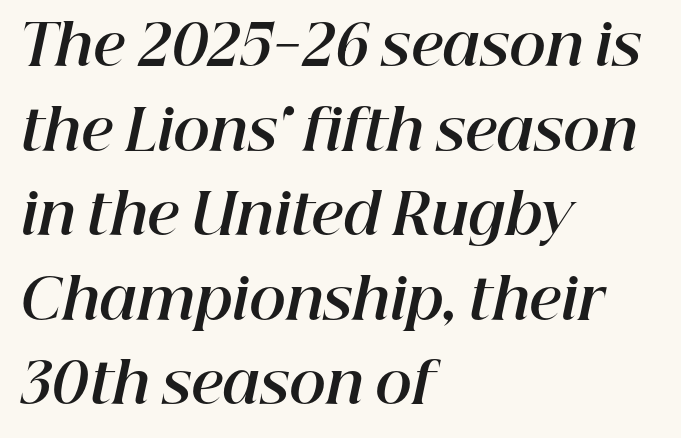
The rendering anchors every line to the left-hand side. The block of text has a typical density, with ordinary space between rows. Every letter is thick-stroked: bold, no question. Quick note: underline off. The type is set solid horizontally, with unmodified tracking.
